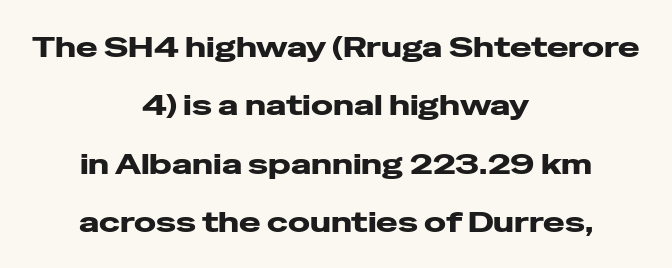
{"serif": "no", "italic": "no", "width": "wide", "stroke_contrast": "low", "x_height": "medium", "monospaced": "no", "underline": "no", "align": "center", "line_spacing": "loose", "line_spacing_ratio": 2.01, "letter_spacing": "normal", "letter_spacing_em": 0.0, "glyph_px": 29}
